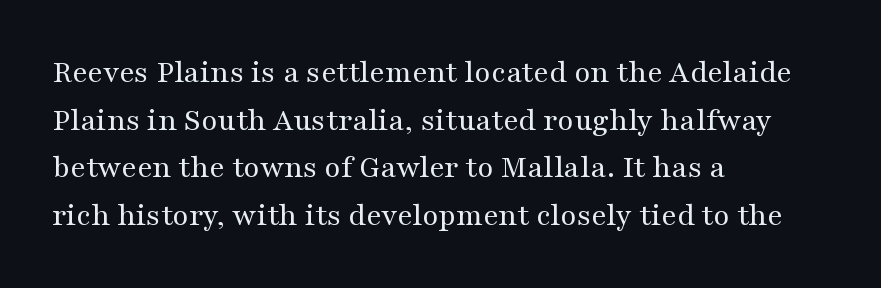
{"serif": "yes", "italic": "no", "bold": "no", "weight": "regular", "width": "wide", "stroke_contrast": "medium", "x_height": "medium", "monospaced": "no", "underline": "no", "align": "left", "line_spacing": "normal", "line_spacing_ratio": 1.44, "letter_spacing": "normal", "letter_spacing_em": 0.0, "glyph_px": 33}
